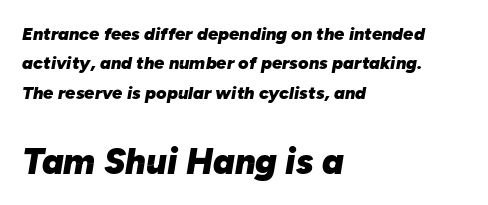
Q: Is the text bold? A: Yes.
Q: Is the text italic (slanted)? A: Yes, it leans right by about 10 degrees.
Q: Is the text underlined? A: No.
Q: How is the paragraph aligned? A: Left-aligned.
Q: Is the spacing between letters normal or unusually wide? A: Normal.
Q: Is the spacing between lines tight, normal or loose? A: Normal.
Q: Which block of text is set in a larger size, the first (top) or the second (bottom)? A: The second (bottom) one.
Q: Width (condensed, normal, or wide)? A: Normal.
Q: Stroke contrast? A: Low.
Q: x-height? A: Medium.
Q: Monospaced? A: No.
